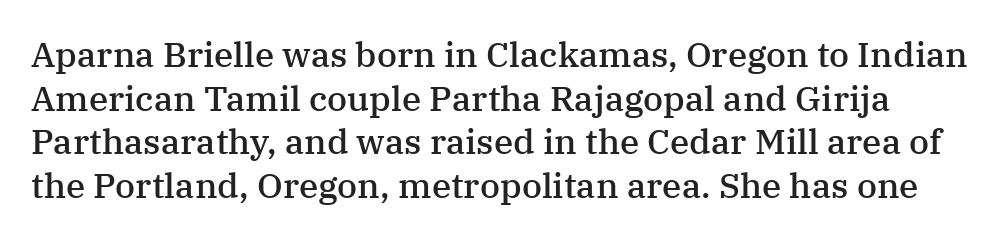
The image shows 35 px semibold serif type, upright; set normal line spacing (1.25x), normal letter spacing, not underlined; medium stroke contrast and a medium x-height.
